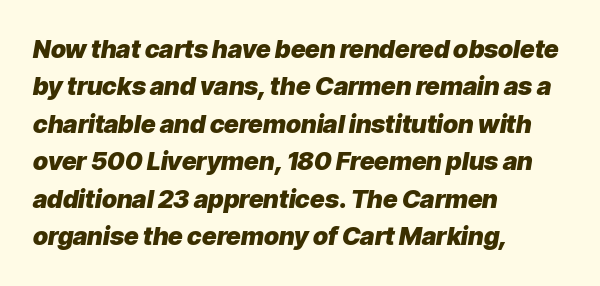
Q: Is the text bold? A: Yes.
Q: Is the text italic (slanted)? A: Yes, it leans right by about 9 degrees.
Q: Is the text underlined? A: No.
Q: How is the paragraph aligned? A: Left-aligned.
Q: Is the spacing between letters normal or unusually wide? A: Normal.
Q: Is the spacing between lines tight, normal or loose? A: Normal.
